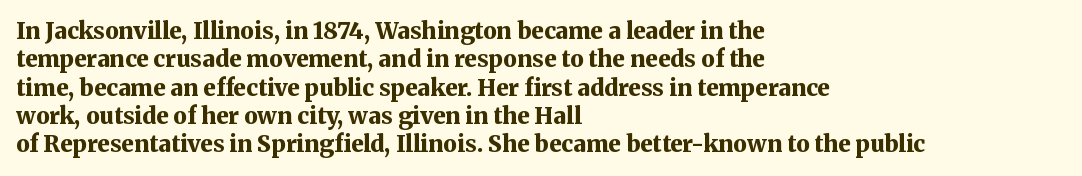
Plain, unruled lines of type. Heft: maximum for text — a bold. The tracking reads as untouched default to a designer's eye. Nope, not italic — everything's standing straight.
